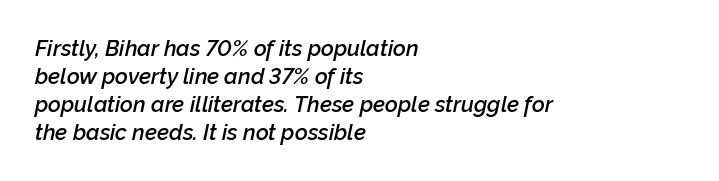
The typography opts for an oblique posture over an upright one. The gaps between neighbouring characters are ordinary and unremarkable. Caption: semibold face, moderately heavy strokes. The area under the type is left untouched.
